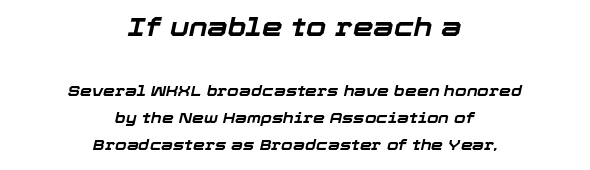
The type is set solid horizontally, with unmodified tracking. The text block is weighted toward neither margin, spreading evenly from the middle. Two sizes are in play, and the larger belongs to the first block. Strong, thick strokes mark this as bold type. Decoration check: the copy has no underline.
